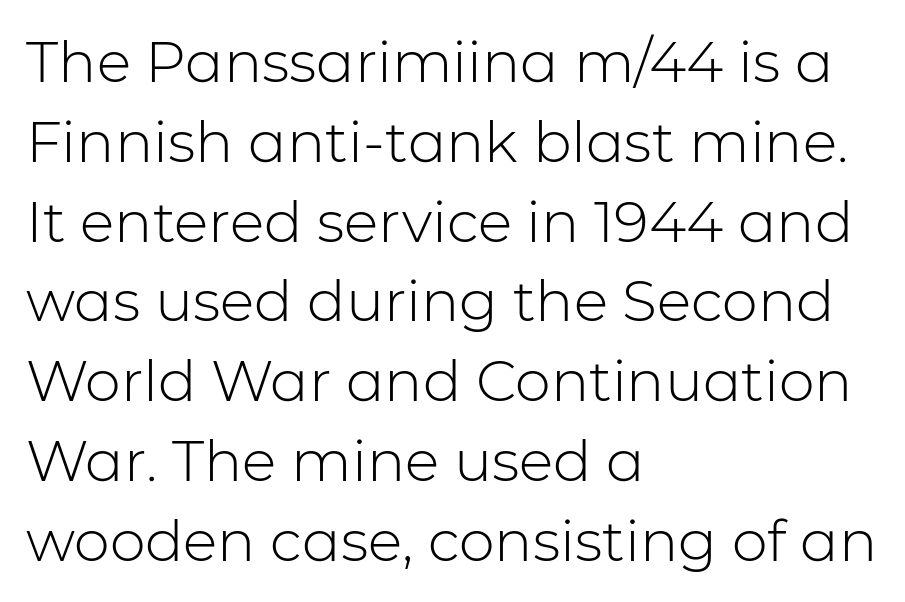
The image shows 57 px light sans-serif type, upright; set left-aligned, normal line spacing (1.4x), normal letter spacing, not underlined; low stroke contrast and a medium x-height.
